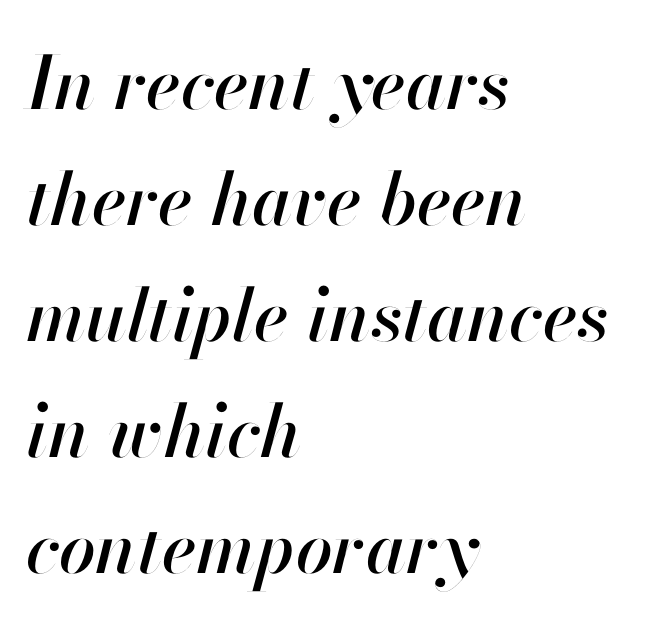
Q: Is the text italic (slanted)? A: Yes, it leans right by about 13 degrees.
Q: Is the text underlined? A: No.
Q: How is the paragraph aligned? A: Left-aligned.
Q: Is the spacing between letters normal or unusually wide? A: Normal.
Q: Is the spacing between lines tight, normal or loose? A: Normal.
Q: Width (condensed, normal, or wide)? A: Normal.
Q: Stroke contrast? A: High.
Q: x-height? A: Small.
Q: Monospaced? A: No.
